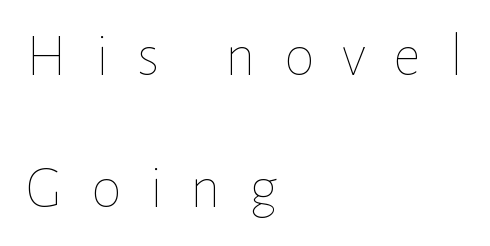
Q: Is the text bold? A: No.
Q: Is the text italic (slanted)? A: No, it is upright.
Q: Is the text underlined? A: No.
Q: How is the paragraph aligned? A: Left-aligned.
Q: Is the spacing between letters normal or unusually wide? A: Unusually wide.
Q: Is the spacing between lines tight, normal or loose? A: Loose.
Q: Width (condensed, normal, or wide)? A: Normal.
Q: Stroke contrast? A: Low.
Q: x-height? A: Medium.
Q: Monospaced? A: No.
